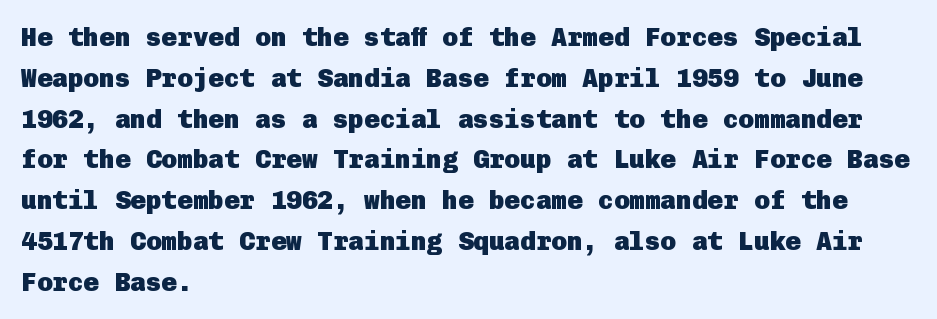
Q: Is the text bold? A: Yes.
Q: Is the text italic (slanted)? A: No, it is upright.
Q: Is the text underlined? A: No.
Q: How is the paragraph aligned? A: Left-aligned.
Q: Is the spacing between letters normal or unusually wide? A: Normal.
Q: Is the spacing between lines tight, normal or loose? A: Normal.
